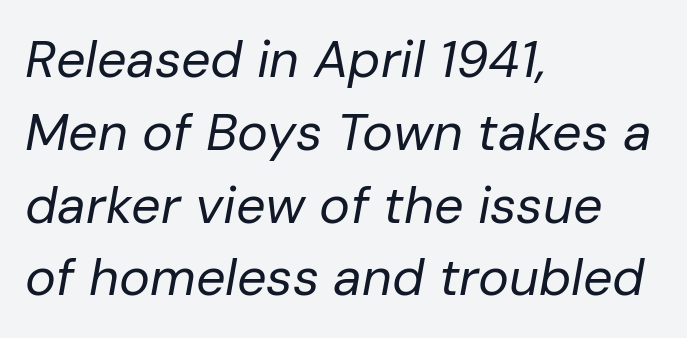
The image shows 52 px regular-weight type, italic (leaning right); set left-aligned, normal line spacing (1.4x), normal letter spacing, not underlined; low stroke contrast and a medium x-height.
